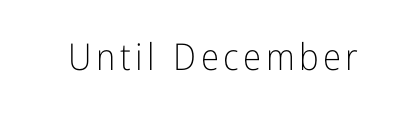
{"serif": "no", "italic": "no", "bold": "no", "weight": "light", "width": "condensed", "stroke_contrast": "low", "x_height": "medium", "monospaced": "no", "underline": "no", "glyph_px": 37}
